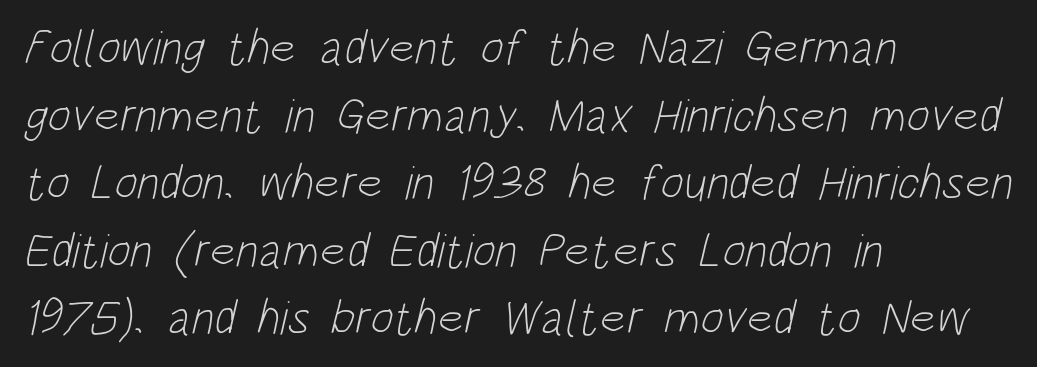
{"serif": "no", "bold": "no", "weight": "light", "width": "condensed", "stroke_contrast": "low", "x_height": "large", "monospaced": "no", "underline": "no", "align": "left", "line_spacing": "normal", "line_spacing_ratio": 1.38, "letter_spacing": "normal", "letter_spacing_em": 0.0, "glyph_px": 49}
